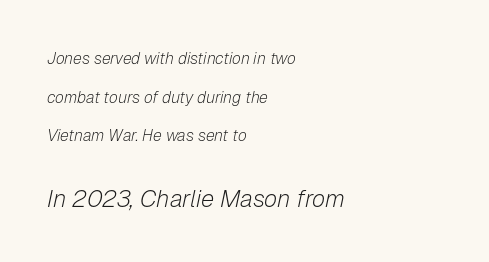
Beneath every word, the page is bare. This is oblique type, the kind used for emphasis or titles. The paragraph has a hard left edge and a soft right edge. Honestly, the letter spacing is just normal — you wouldn't notice it. The font is comparable to plain body text, perhaps lighter.
